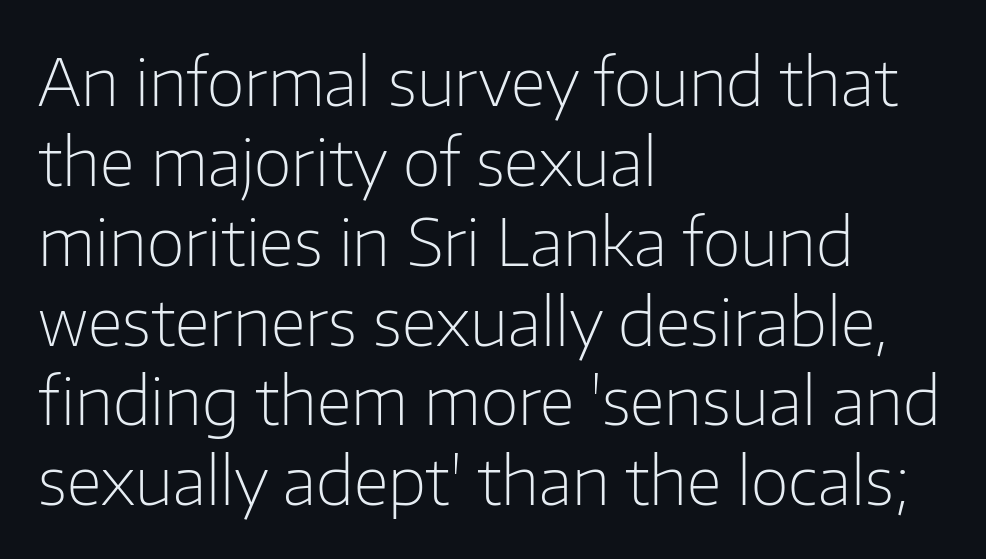
Q: Is the text bold? A: No.
Q: Is the text italic (slanted)? A: No, it is upright.
Q: Is the typeface a serif or a sans-serif typeface? A: Sans-serif.
Q: Is the text underlined? A: No.
Q: How is the paragraph aligned? A: Left-aligned.
Q: Is the spacing between letters normal or unusually wide? A: Normal.
Q: Width (condensed, normal, or wide)? A: Normal.
Q: Stroke contrast? A: Low.
Q: x-height? A: Medium.
Q: Monospaced? A: No.
